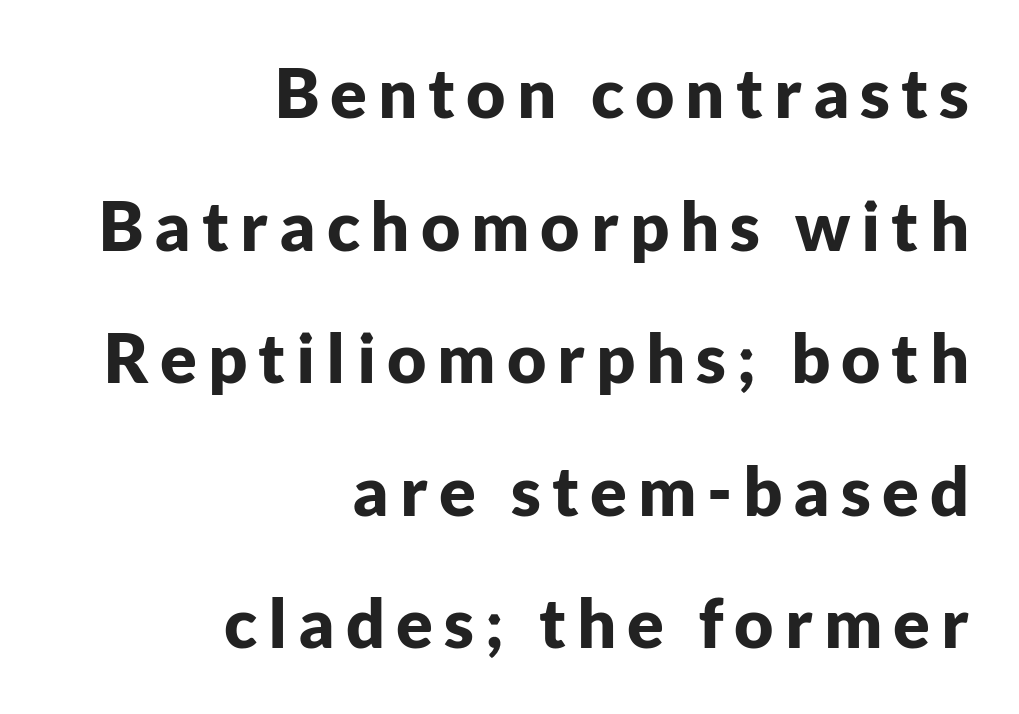
A typesetter would call this proportional, since set widths differ per character. This sample trades compactness for vertical openness between lines. The font family rendered here belongs to the sans-serif group. The rag falls on the left side of this text block. Strong, thick strokes mark this as bold type.
